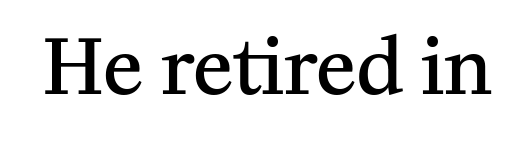
Q: Is the text bold? A: Semi-bold.
Q: Is the text italic (slanted)? A: No, it is upright.
Q: Is the typeface a serif or a sans-serif typeface? A: Serif.
Q: Is the text underlined? A: No.
Q: Is the spacing between letters normal or unusually wide? A: Normal.
Q: Width (condensed, normal, or wide)? A: Normal.
Q: Stroke contrast? A: Medium.
Q: x-height? A: Medium.
Q: Monospaced? A: No.
